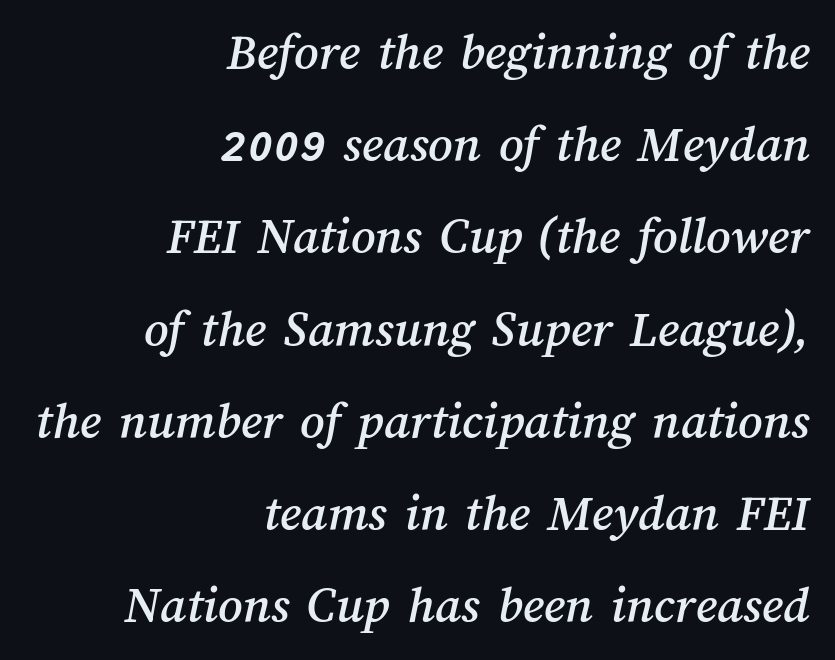
The image shows 53 px text type; set right-aligned, line spacing 1.74x, normal letter spacing, not underlined; medium stroke contrast and a medium x-height.
